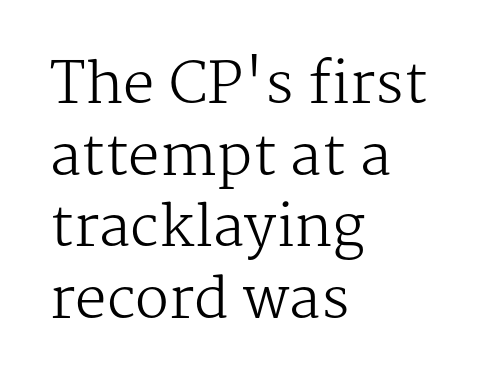
Q: Is the text bold? A: No.
Q: Is the text italic (slanted)? A: No, it is upright.
Q: Is the typeface a serif or a sans-serif typeface? A: Serif.
Q: Is the text underlined? A: No.
Q: How is the paragraph aligned? A: Left-aligned.
Q: Is the spacing between letters normal or unusually wide? A: Normal.
Q: Is the spacing between lines tight, normal or loose? A: Normal.
Q: Width (condensed, normal, or wide)? A: Normal.
Q: Stroke contrast? A: Medium.
Q: x-height? A: Medium.
Q: Monospaced? A: No.
